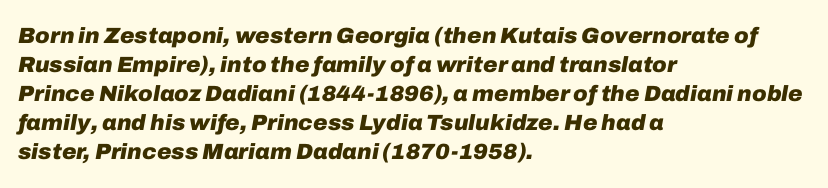
Any mark beneath the type? The region is blank. Regarding leading, the lines here are spaced in the standard way. Where is the straight margin? On the left. The glyphs look as if they've been sheared to an angle.
